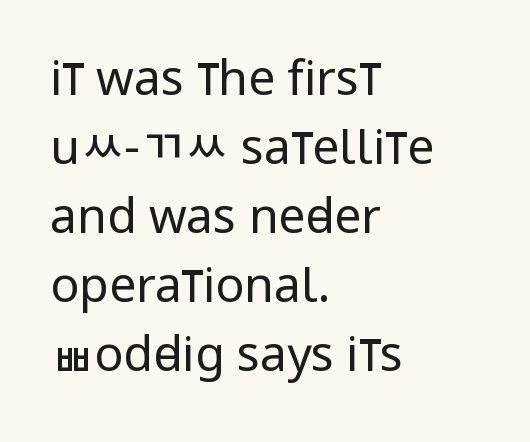
Q: Is the text bold? A: No.
Q: Is the text italic (slanted)? A: No, it is upright.
Q: Is the typeface a serif or a sans-serif typeface? A: Sans-serif.
Q: Is the text underlined? A: No.
Q: How is the paragraph aligned? A: Left-aligned.
Q: Is the spacing between letters normal or unusually wide? A: Normal.
Q: Is the spacing between lines tight, normal or loose? A: Normal.
Q: Width (condensed, normal, or wide)? A: Condensed.
Q: Stroke contrast? A: Low.
Q: x-height? A: Large.
Q: Monospaced? A: No.
